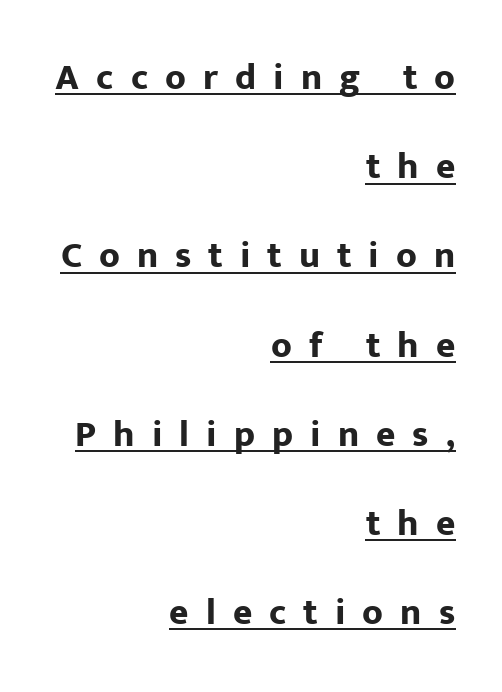
{"serif": "no", "italic": "no", "bold": "yes", "weight": "bold", "width": "normal", "stroke_contrast": "low", "x_height": "medium", "monospaced": "no", "underline": "yes", "align": "right", "line_spacing": "loose", "line_spacing_ratio": 2.41, "letter_spacing": "wide", "letter_spacing_em": 0.46, "glyph_px": 37}
